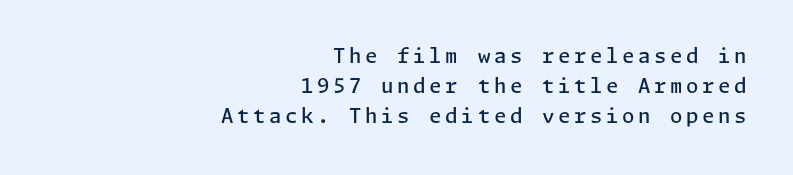
Line ends are locked; line starts wander. Is there much room between lines? A standard amount, neither cramped nor airy. Semibold letterforms, between regular and bold. Posture: straight, roman, zero tilt.
